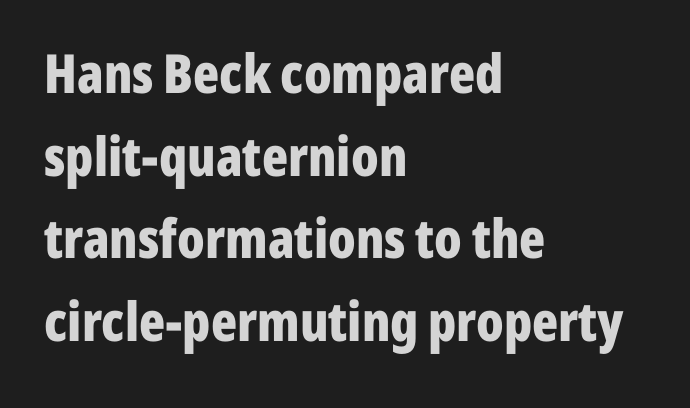
This sample uses an upright cut, with every glyph sitting square on the baseline. The passage shown is not underscored anywhere. A dark, heavy texture on the line: the type is bold. I'd call this a sans setting — the letters go barefoot. Nobody touched the tracking dial on this one.
